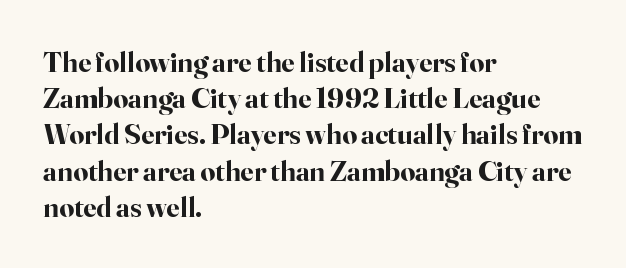
The image shows 29 px bold serif type, upright; set left-aligned, normal line spacing (1.25x), normal letter spacing, not underlined; high stroke contrast and a small x-height.
